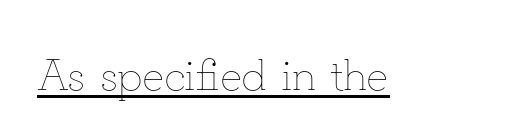
Q: Is the text bold? A: No.
Q: Is the text italic (slanted)? A: No, it is upright.
Q: Is the text underlined? A: Yes.
Q: Is the spacing between letters normal or unusually wide? A: Normal.
Q: Width (condensed, normal, or wide)? A: Normal.
Q: Stroke contrast? A: Low.
Q: x-height? A: Small.
Q: Monospaced? A: No.
